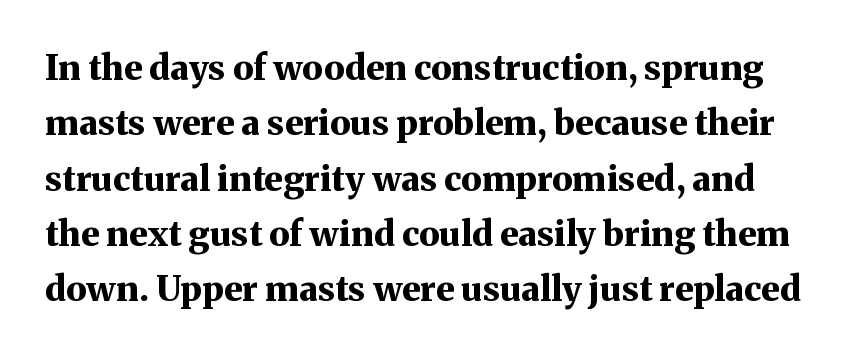
Q: Is the text bold? A: Yes.
Q: Is the text italic (slanted)? A: No, it is upright.
Q: Is the typeface a serif or a sans-serif typeface? A: Serif.
Q: Is the text underlined? A: No.
Q: Is the spacing between letters normal or unusually wide? A: Normal.
Q: Is the spacing between lines tight, normal or loose? A: Normal.
Q: Width (condensed, normal, or wide)? A: Normal.
Q: Stroke contrast? A: Medium.
Q: x-height? A: Medium.
Q: Monospaced? A: No.
